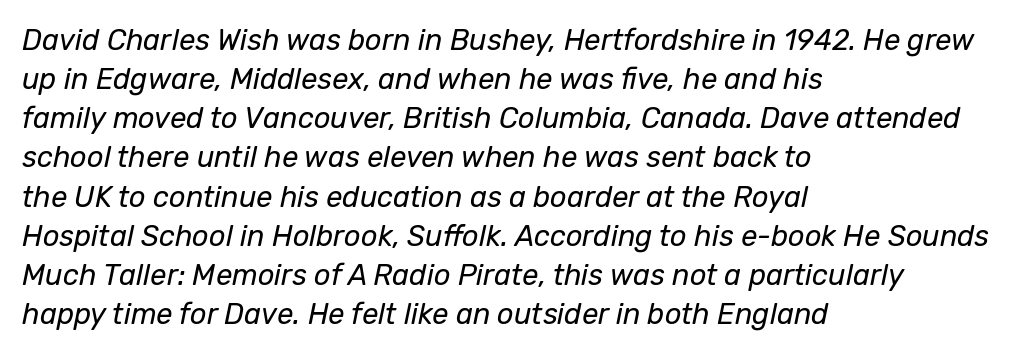
This reads as an unemphasized weight, regular at the heaviest. The vertical gap from one line to the next is medium. A classic flush-left, rag-right setting is used for this passage. You could call the tracking neutral — neither tight nor loose. This sample has the flowing, uneven cadence of proportional lettering. Style check: oblique.
